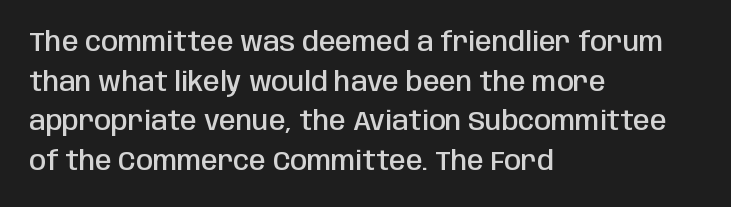
Q: Is the text bold? A: Semi-bold.
Q: Is the text italic (slanted)? A: No, it is upright.
Q: Is the text underlined? A: No.
Q: How is the paragraph aligned? A: Left-aligned.
Q: Is the spacing between letters normal or unusually wide? A: Normal.
Q: Is the spacing between lines tight, normal or loose? A: Normal.
